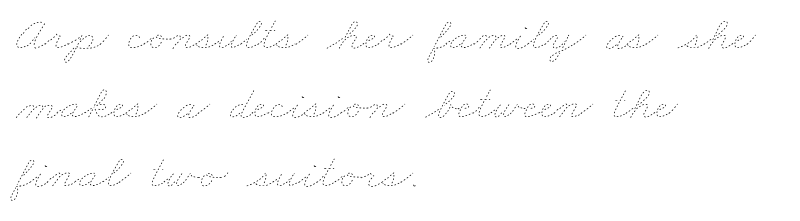
Descenders are the only things crossing below the line. No heavy texture on the line: the type isn't bold. Does the leading feel generous? No, just average. Think of a printed novel: that variable character pitch is what you see here.
